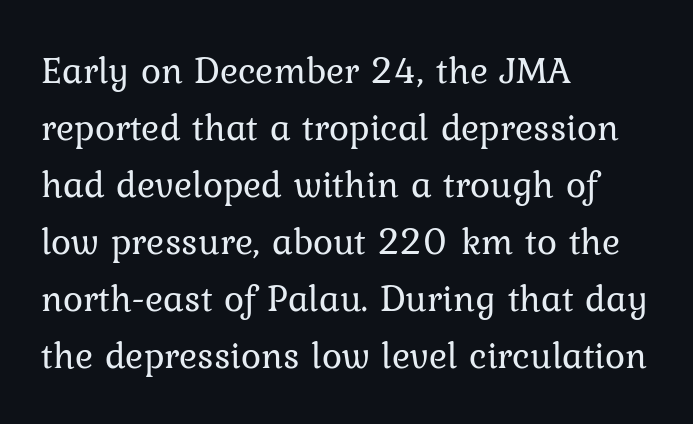
The image shows 38 px regular-weight serif type, upright; set left-aligned, normal line spacing (1.5x), normal letter spacing, not underlined; low stroke contrast and a medium x-height.
